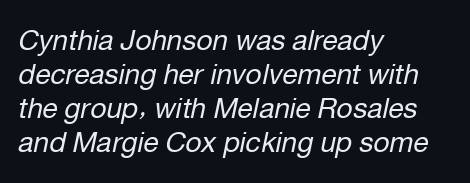
The image shows 28 px regular-weight type, italic (leaning right); set left-aligned, line spacing 1.22x, normal letter spacing, not underlined; low stroke contrast and a medium x-height.
